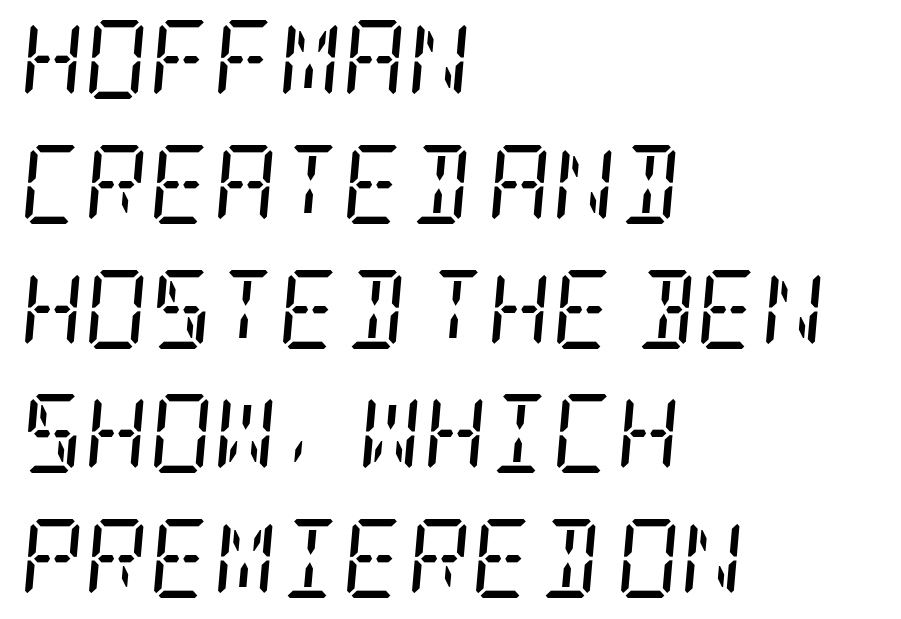
{"serif": "yes", "italic": "yes", "lean": "right", "slant_degrees": 5, "bold": "no", "weight": "regular", "width": "condensed", "stroke_contrast": "low", "x_height": "large", "underline": "no", "align": "left", "line_spacing": "normal", "line_spacing_ratio": 1.58, "letter_spacing": "normal", "letter_spacing_em": 0.0, "glyph_px": 79}
